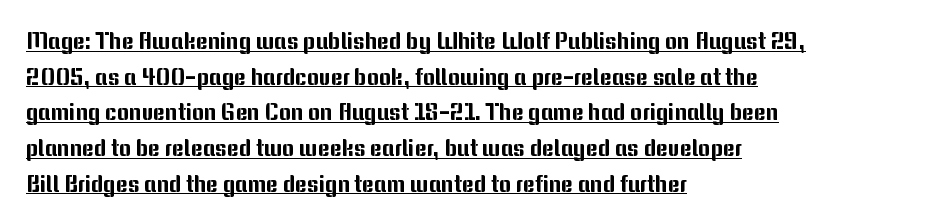
The paragraph has a hard left edge and a soft right edge. Tracking value appears to be zero — textbook default spacing. Line spacing here is normal. Quick note: underline on. The type sits square on the baseline with zero lean.
